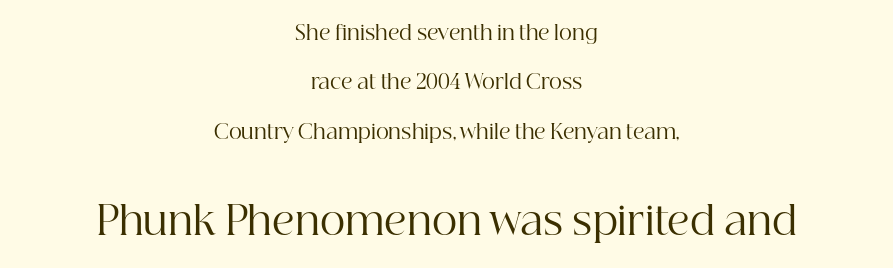
Q: Is the text bold? A: No.
Q: Is the text italic (slanted)? A: No, it is upright.
Q: Is the typeface a serif or a sans-serif typeface? A: Serif.
Q: Is the text underlined? A: No.
Q: How is the paragraph aligned? A: Centered.
Q: Is the spacing between letters normal or unusually wide? A: Normal.
Q: Is the spacing between lines tight, normal or loose? A: Loose.
Q: Which block of text is set in a larger size, the first (top) or the second (bottom)? A: The second (bottom) one.
Q: Width (condensed, normal, or wide)? A: Normal.
Q: Stroke contrast? A: High.
Q: x-height? A: Medium.
Q: Monospaced? A: No.
